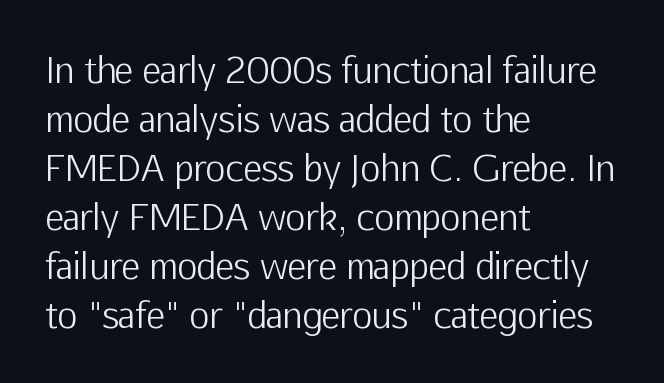
Plain, unruled lines of type. Weight class: somewhere from thin through regular. A typesetter would call this leading conventional body-copy spacing. The rendering shows plain stroke endings on the letterforms — a sans-serif design.
